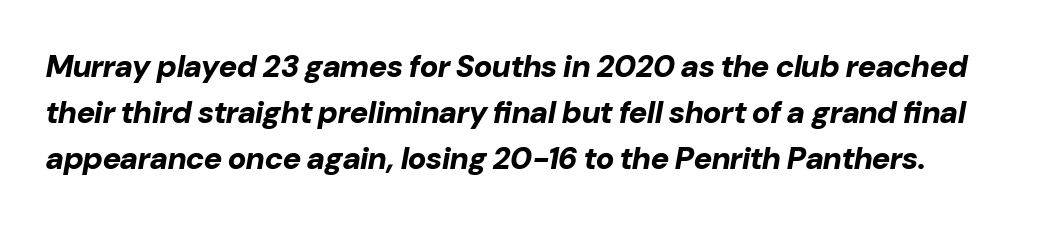
Line spacing here is normal. Between one letter and the next there's only the usual sliver of space. Compared with ordinary roman type, these characters are visibly tilted. Is this a fixed-width face? No — the glyphs have proportional, varying widths. Heavy, bold letterforms. Just letters on the line, the space beneath them empty.
